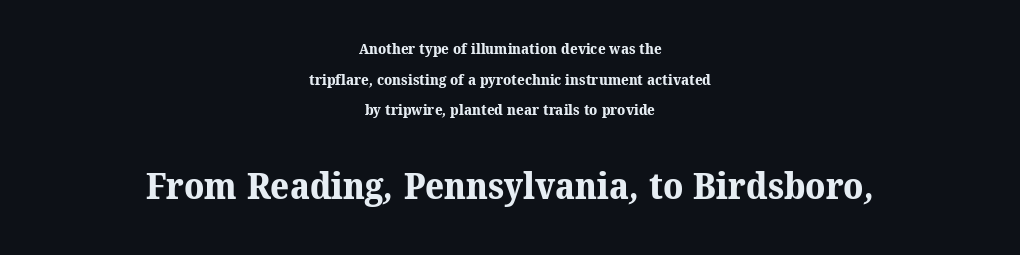
The image shows 37 px bold serif type; set centered, loose line spacing (2.05x), normal letter spacing, not underlined; the second (bottom) block is 2.47x larger; medium stroke contrast and a medium x-height.
